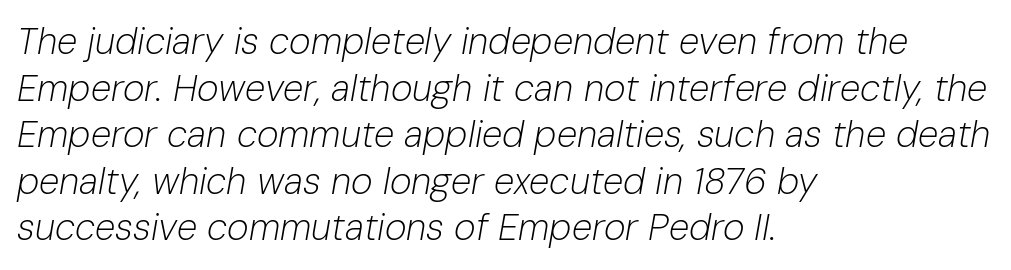
The image shows 37 px light type, italic (leaning right); set left-aligned, normal line spacing (1.26x), normal letter spacing, not underlined; low stroke contrast and a medium x-height.
